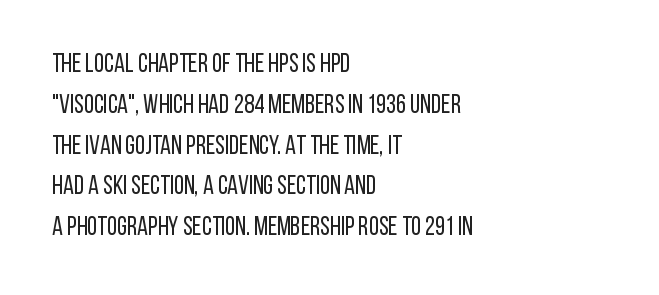
The image shows 26 px text type, upright; set left-aligned, normal line spacing (1.57x), normal letter spacing, not underlined.
